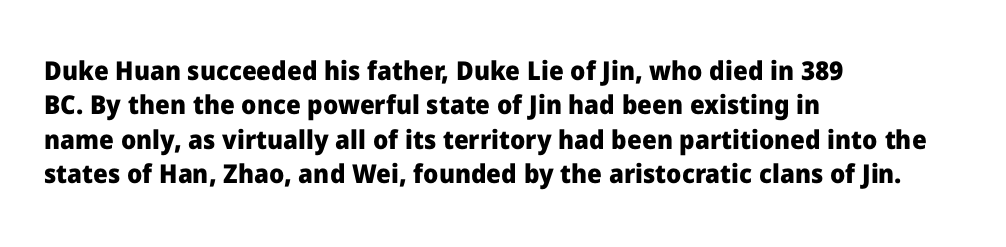
Q: Is the text bold? A: Yes.
Q: Is the text italic (slanted)? A: No, it is upright.
Q: Is the text underlined? A: No.
Q: How is the paragraph aligned? A: Left-aligned.
Q: Is the spacing between letters normal or unusually wide? A: Normal.
Q: Is the spacing between lines tight, normal or loose? A: Normal.
